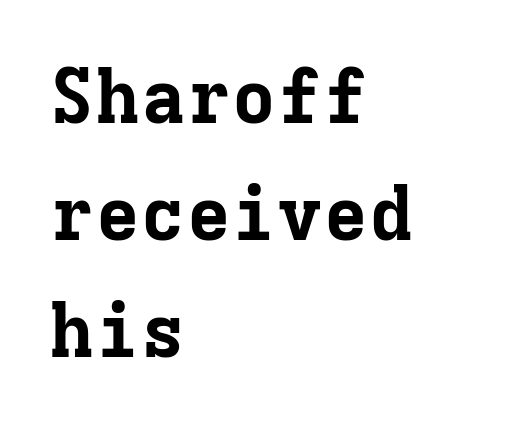
The image shows 76 px bold serif type, upright, monospaced; set left-aligned, normal line spacing (1.54x), normal letter spacing, not underlined; low stroke contrast and a medium x-height.
